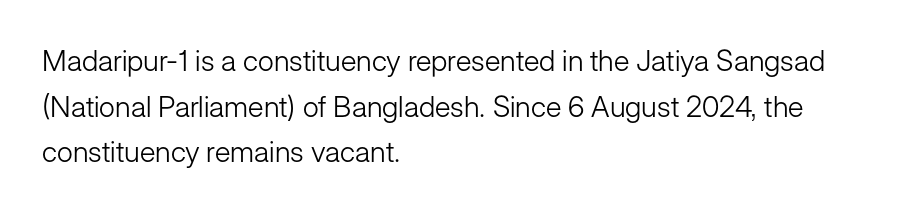
The image shows 29 px light sans-serif type, upright; set left-aligned, normal line spacing (1.57x), normal letter spacing, not underlined; low stroke contrast and a medium x-height.
